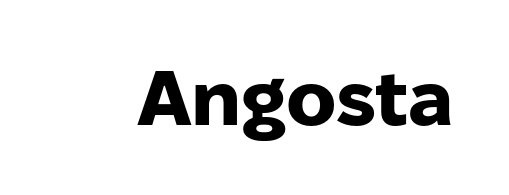
The image shows 77 px heavy sans-serif type, upright; set normal letter spacing, not underlined; low stroke contrast and a medium x-height.
